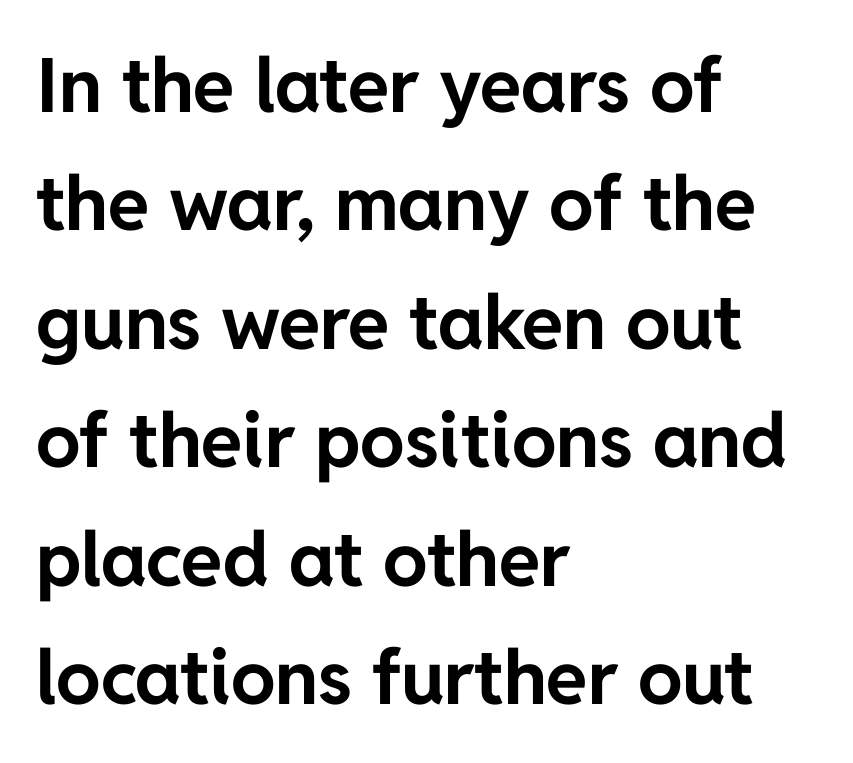
{"serif": "no", "italic": "no", "bold": "yes", "weight": "bold", "width": "normal", "stroke_contrast": "low", "x_height": "medium", "monospaced": "no", "underline": "no", "align": "left", "line_spacing": "normal", "line_spacing_ratio": 1.58, "letter_spacing": "normal", "letter_spacing_em": 0.0, "glyph_px": 75}
